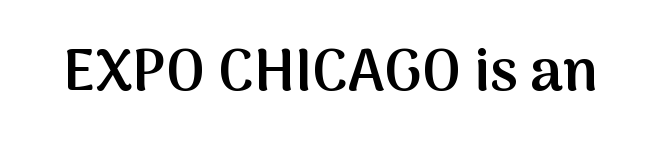
The line texture is even and compact thanks to regular tracking. This is the regular roman posture of the typeface. Each glyph is drawn with semibold strokes, heavier than normal yet not fully bold. Anything drawn beneath the words? Only blank space. The letters advance in unequal steps, a hallmark of proportional type.
